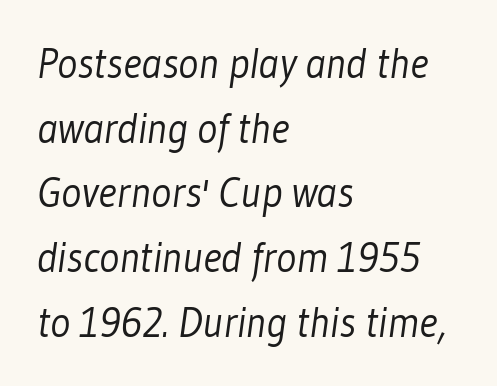
Q: Is the text bold? A: No.
Q: Is the typeface a serif or a sans-serif typeface? A: Sans-serif.
Q: Is the text underlined? A: No.
Q: How is the paragraph aligned? A: Left-aligned.
Q: Is the spacing between letters normal or unusually wide? A: Normal.
Q: Is the spacing between lines tight, normal or loose? A: Normal.
Q: Width (condensed, normal, or wide)? A: Condensed.
Q: Stroke contrast? A: Low.
Q: x-height? A: Medium.
Q: Monospaced? A: No.
